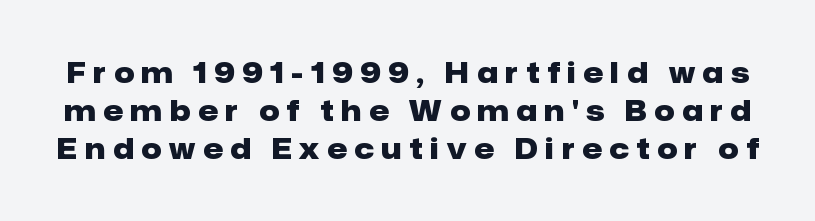
Q: Is the text bold? A: Yes.
Q: Is the text italic (slanted)? A: No, it is upright.
Q: Is the typeface a serif or a sans-serif typeface? A: Sans-serif.
Q: Is the text underlined? A: No.
Q: Is the spacing between letters normal or unusually wide? A: Unusually wide.
Q: Is the spacing between lines tight, normal or loose? A: Normal.
Q: Width (condensed, normal, or wide)? A: Normal.
Q: Stroke contrast? A: Low.
Q: x-height? A: Medium.
Q: Monospaced? A: No.
